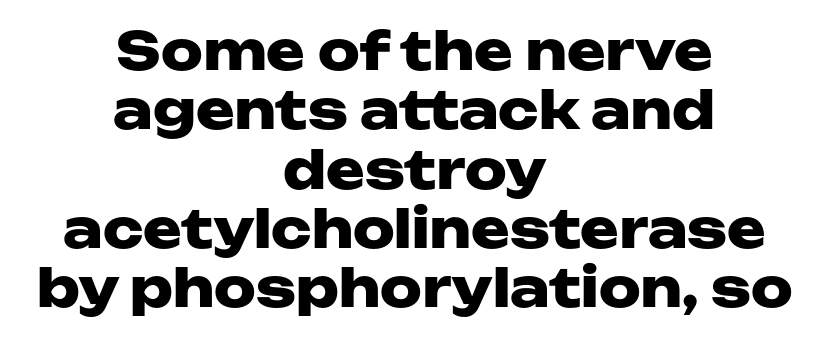
Q: Is the text bold? A: Yes.
Q: Is the text italic (slanted)? A: No, it is upright.
Q: Is the typeface a serif or a sans-serif typeface? A: Sans-serif.
Q: Is the text underlined? A: No.
Q: How is the paragraph aligned? A: Centered.
Q: Is the spacing between letters normal or unusually wide? A: Normal.
Q: Is the spacing between lines tight, normal or loose? A: Tight.
Q: Width (condensed, normal, or wide)? A: Wide.
Q: Stroke contrast? A: Low.
Q: x-height? A: Medium.
Q: Monospaced? A: No.
